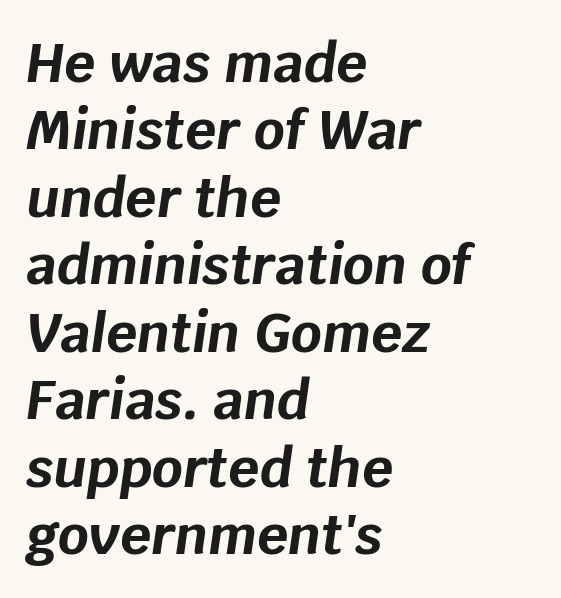
Q: Is the text bold? A: Yes.
Q: Is the text italic (slanted)? A: Yes, it leans right by about 8 degrees.
Q: Is the text underlined? A: No.
Q: How is the paragraph aligned? A: Left-aligned.
Q: Is the spacing between letters normal or unusually wide? A: Normal.
Q: Is the spacing between lines tight, normal or loose? A: Normal.
Q: Width (condensed, normal, or wide)? A: Normal.
Q: Stroke contrast? A: Low.
Q: x-height? A: Large.
Q: Monospaced? A: No.
